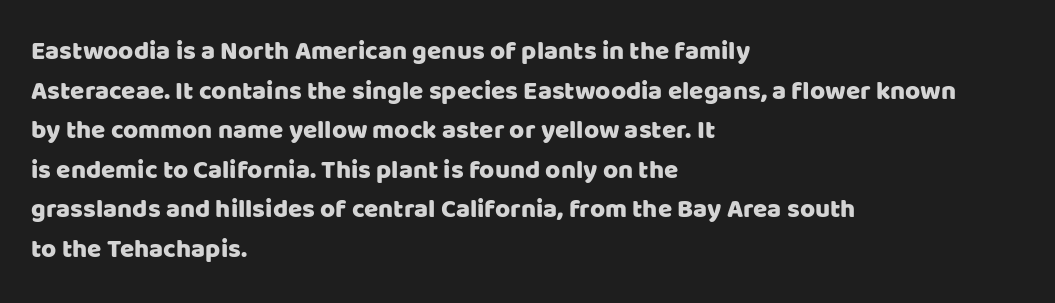
The image shows 26 px text type, upright; set left-aligned, normal line spacing (1.52x), normal letter spacing, not underlined.
